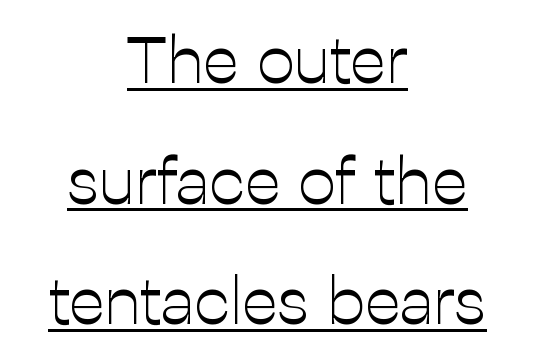
Q: Is the text bold? A: No.
Q: Is the text italic (slanted)? A: No, it is upright.
Q: Is the typeface a serif or a sans-serif typeface? A: Sans-serif.
Q: Is the text underlined? A: Yes.
Q: How is the paragraph aligned? A: Centered.
Q: Is the spacing between letters normal or unusually wide? A: Normal.
Q: Width (condensed, normal, or wide)? A: Normal.
Q: Stroke contrast? A: Low.
Q: x-height? A: Medium.
Q: Monospaced? A: No.
